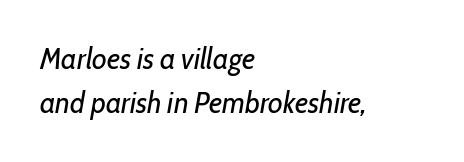
Q: Is the text bold? A: No.
Q: Is the text italic (slanted)? A: Yes, it leans right by about 10 degrees.
Q: Is the text underlined? A: No.
Q: How is the paragraph aligned? A: Left-aligned.
Q: Is the spacing between letters normal or unusually wide? A: Normal.
Q: Is the spacing between lines tight, normal or loose? A: Normal.
Q: Width (condensed, normal, or wide)? A: Condensed.
Q: Stroke contrast? A: Low.
Q: x-height? A: Medium.
Q: Monospaced? A: No.
